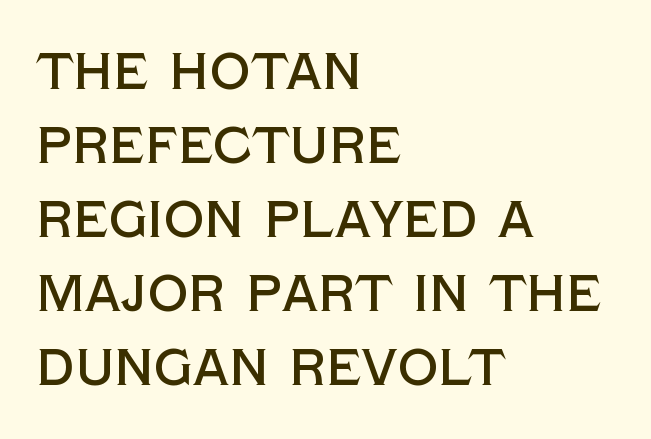
{"serif": "no", "italic": "no", "width": "normal", "x_height": "large", "monospaced": "no", "underline": "no", "align": "left", "line_spacing": "normal", "line_spacing_ratio": 1.45, "letter_spacing": "normal", "letter_spacing_em": 0.0, "glyph_px": 51}
